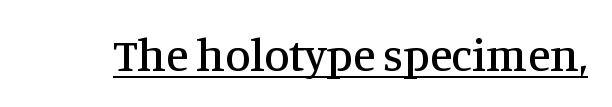
{"serif": "yes", "italic": "no", "width": "normal", "stroke_contrast": "medium", "x_height": "large", "monospaced": "no", "underline": "yes", "letter_spacing": "normal", "letter_spacing_em": 0.0, "glyph_px": 46}
